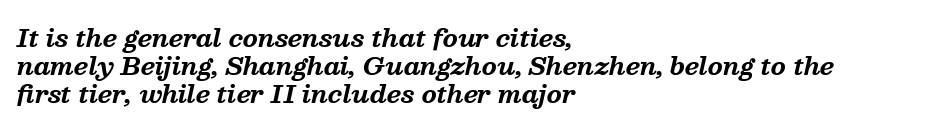
Q: Is the text bold? A: Yes.
Q: Is the text italic (slanted)? A: Yes, it leans right by about 13 degrees.
Q: Is the text underlined? A: No.
Q: How is the paragraph aligned? A: Left-aligned.
Q: Is the spacing between letters normal or unusually wide? A: Normal.
